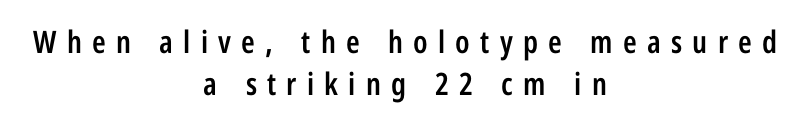
Q: Is the text bold? A: Semi-bold.
Q: Is the text italic (slanted)? A: No, it is upright.
Q: Is the typeface a serif or a sans-serif typeface? A: Sans-serif.
Q: Is the text underlined? A: No.
Q: How is the paragraph aligned? A: Centered.
Q: Is the spacing between letters normal or unusually wide? A: Unusually wide.
Q: Is the spacing between lines tight, normal or loose? A: Normal.
Q: Width (condensed, normal, or wide)? A: Condensed.
Q: Stroke contrast? A: Low.
Q: x-height? A: Medium.
Q: Monospaced? A: No.
